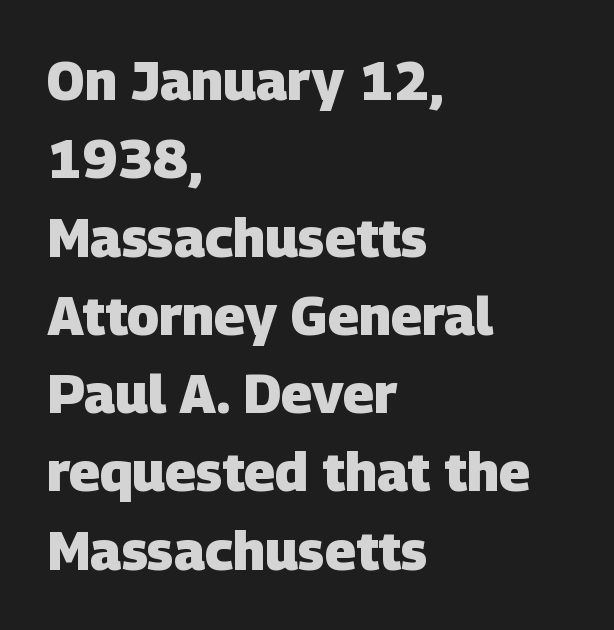
The image shows 54 px heavy sans-serif type; set left-aligned, normal line spacing (1.45x), normal letter spacing, not underlined; low stroke contrast and a large x-height.
